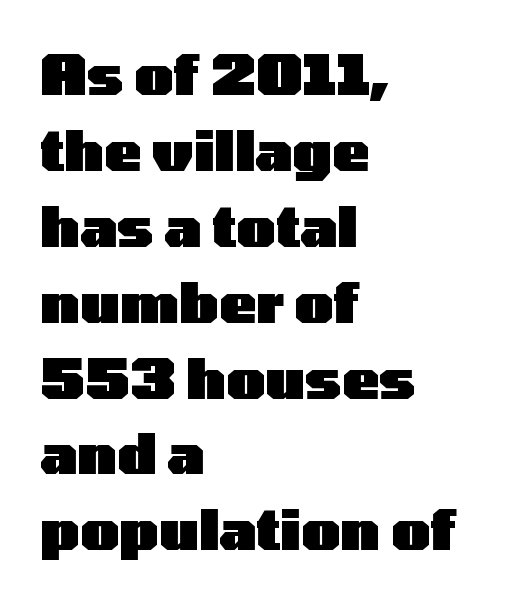
Thick stems and heavy bowls — unmistakably bold. The glyphs are unaccompanied by any horizontal stroke below them. Note: no serifs on the glyphs. Think of a printed novel: that variable character pitch is what you see here. One-word summary of the alignment: left.
